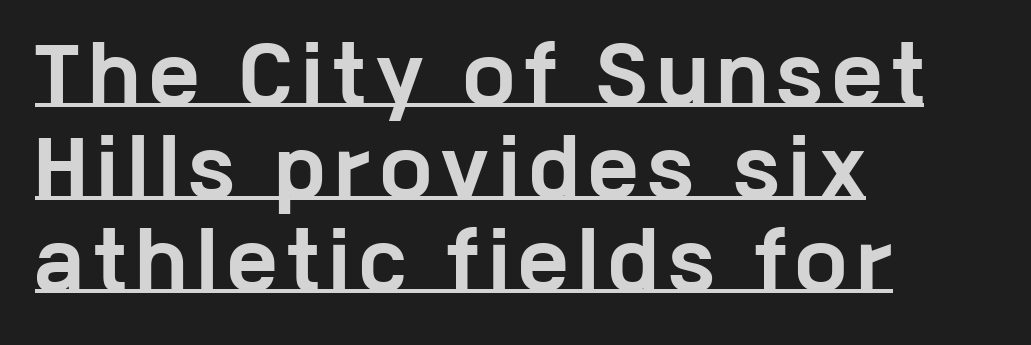
{"serif": "no", "italic": "no", "bold": "yes", "weight": "bold", "width": "wide", "stroke_contrast": "low", "x_height": "medium", "monospaced": "no", "underline": "yes", "align": "left", "line_spacing_ratio": 1.24, "glyph_px": 75}
